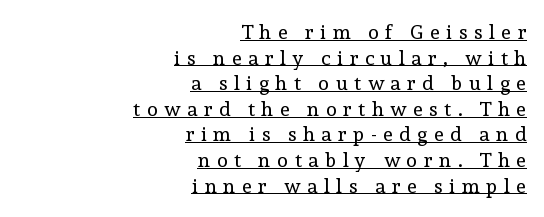
Q: Is the text bold? A: No.
Q: Is the text italic (slanted)? A: No, it is upright.
Q: Is the text underlined? A: Yes.
Q: How is the paragraph aligned? A: Right-aligned.
Q: Is the spacing between letters normal or unusually wide? A: Unusually wide.
Q: Is the spacing between lines tight, normal or loose? A: Normal.
